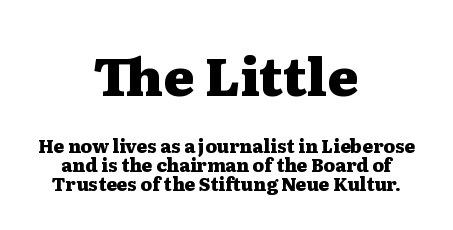
{"serif": "yes", "italic": "no", "bold": "yes", "weight": "heavy", "width": "wide", "stroke_contrast": "medium", "x_height": "medium", "monospaced": "no", "underline": "no", "align": "center", "line_spacing": "tight", "line_spacing_ratio": 1.05, "letter_spacing": "normal", "letter_spacing_em": 0.0, "larger_block": "first", "size_ratio": 2.94, "glyph_px": 53}
